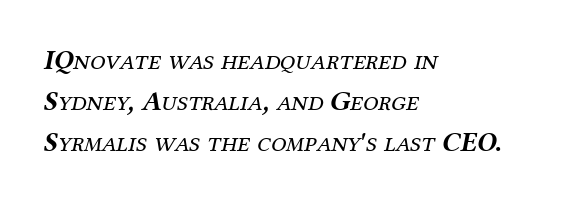
The image shows 28 px regular-weight serif type, italic (leaning right); set left-aligned, normal line spacing (1.47x), normal letter spacing, not underlined; medium stroke contrast and a medium x-height.
